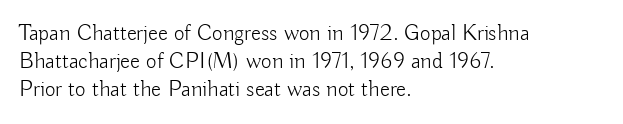
{"italic": "no", "bold": "no", "underline": "no", "align": "left", "line_spacing_ratio": 1.21, "letter_spacing": "normal", "letter_spacing_em": 0.0, "glyph_px": 23}
